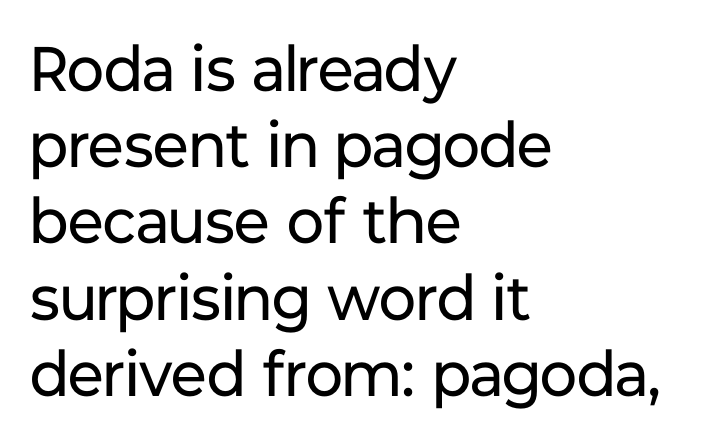
{"serif": "no", "italic": "no", "bold": "no", "weight": "regular", "width": "normal", "stroke_contrast": "low", "x_height": "medium", "monospaced": "no", "underline": "no", "align": "left", "line_spacing_ratio": 1.21, "letter_spacing": "normal", "letter_spacing_em": 0.0, "glyph_px": 63}
